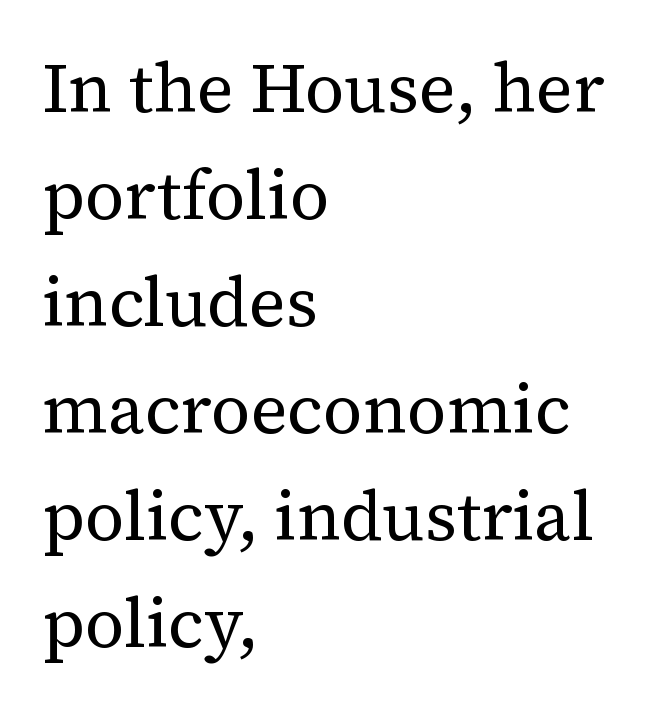
Horizontally, the lines are justified to the leading edge only. Lines of text with bare space underneath. Look at the tracking — it's just the regular setting, nothing added. The designer left line spacing at the default. Do the characters align in a grid? No, the font is proportional.
